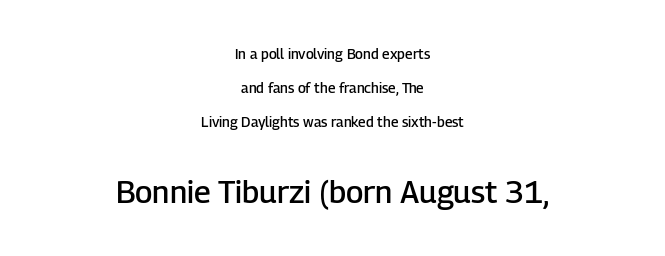
How are the letters spaced? Ordinarily, with no added tracking. Do the letters lean? They stand straight. A centered setting, common on invitations and titles, is used for this passage. The typesetting leans somewhat heavy: a semibold. Look at the bottom of the vertical strokes: they stop flat, with no serifs.
